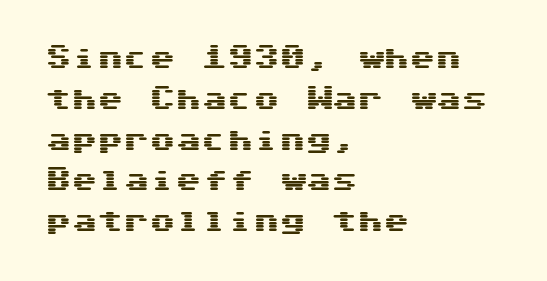
Q: Is the text italic (slanted)? A: No, it is upright.
Q: Is the text underlined? A: No.
Q: How is the paragraph aligned? A: Left-aligned.
Q: Is the spacing between letters normal or unusually wide? A: Normal.
Q: Is the spacing between lines tight, normal or loose? A: Normal.
